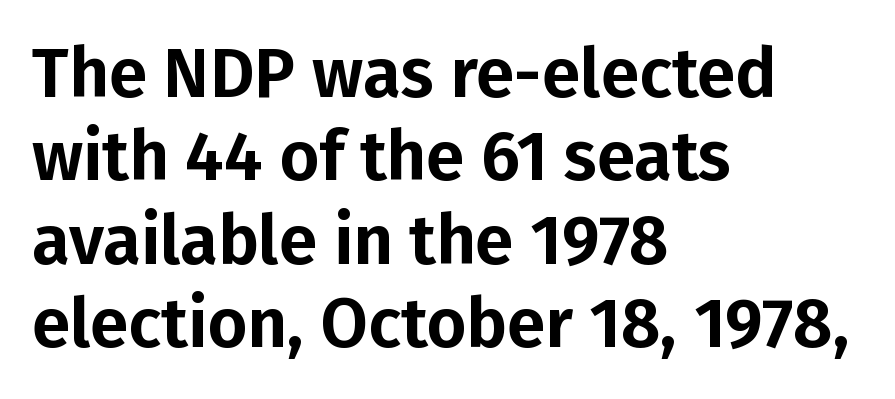
{"serif": "no", "italic": "no", "width": "normal", "stroke_contrast": "low", "x_height": "medium", "monospaced": "no", "underline": "no", "align": "left", "line_spacing_ratio": 1.21, "letter_spacing": "normal", "letter_spacing_em": 0.0, "glyph_px": 69}
